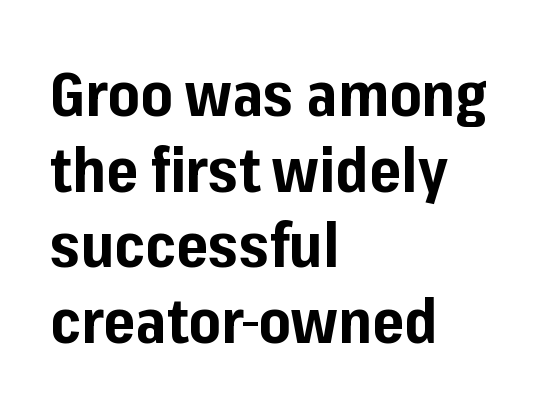
Q: Is the text bold? A: Yes.
Q: Is the text italic (slanted)? A: No, it is upright.
Q: Is the typeface a serif or a sans-serif typeface? A: Sans-serif.
Q: Is the text underlined? A: No.
Q: How is the paragraph aligned? A: Left-aligned.
Q: Is the spacing between letters normal or unusually wide? A: Normal.
Q: Width (condensed, normal, or wide)? A: Normal.
Q: Stroke contrast? A: Low.
Q: x-height? A: Medium.
Q: Monospaced? A: No.
